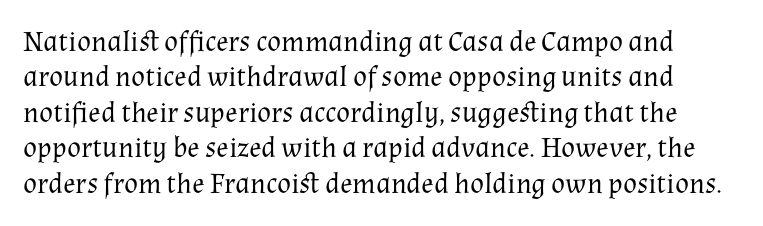
Q: Is the text bold? A: No.
Q: Is the text italic (slanted)? A: No, it is upright.
Q: Is the typeface a serif or a sans-serif typeface? A: Serif.
Q: Is the text underlined? A: No.
Q: Is the spacing between letters normal or unusually wide? A: Normal.
Q: Width (condensed, normal, or wide)? A: Normal.
Q: Stroke contrast? A: Medium.
Q: x-height? A: Medium.
Q: Monospaced? A: No.
